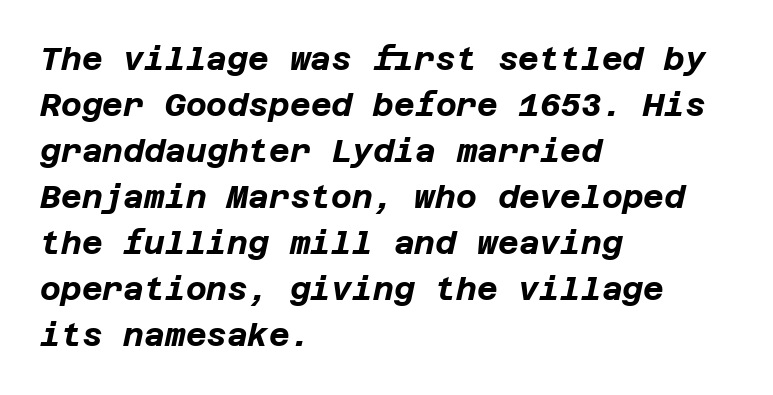
{"italic": "yes", "lean": "right", "slant_degrees": 12, "bold": "yes", "weight": "bold", "width": "normal", "stroke_contrast": "low", "x_height": "large", "underline": "no", "align": "left", "line_spacing": "normal", "line_spacing_ratio": 1.44, "letter_spacing": "normal", "letter_spacing_em": 0.0, "glyph_px": 32}
